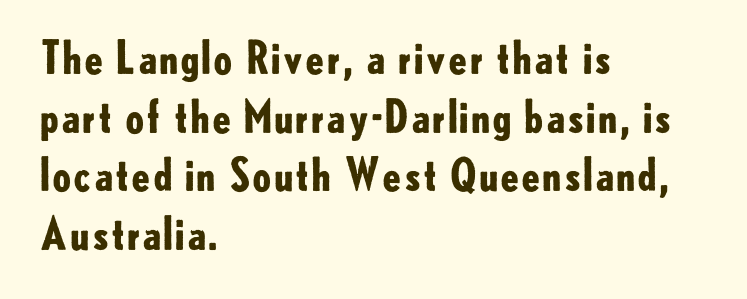
The image shows 44 px bold sans-serif type, upright; set left-aligned, normal line spacing (1.33x), normal letter spacing, not underlined; low stroke contrast and a small x-height.
